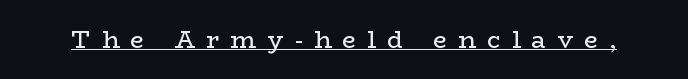
Q: Is the text bold? A: No.
Q: Is the text italic (slanted)? A: No, it is upright.
Q: Is the text underlined? A: Yes.
Q: Is the spacing between letters normal or unusually wide? A: Unusually wide.
